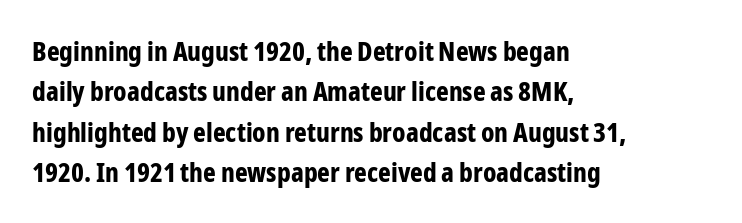
{"italic": "no", "bold": "yes", "underline": "no", "align": "left", "line_spacing": "normal", "line_spacing_ratio": 1.5, "letter_spacing": "normal", "letter_spacing_em": 0.0, "glyph_px": 27}
